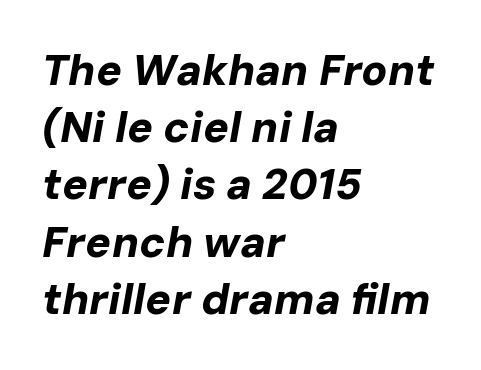
The image shows 43 px bold type, italic (leaning right); set left-aligned, normal line spacing (1.33x), normal letter spacing, not underlined; low stroke contrast and a medium x-height.
